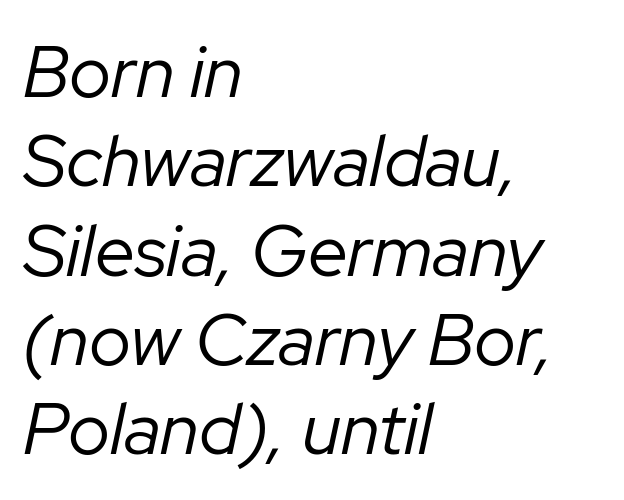
Q: Is the text bold? A: No.
Q: Is the text italic (slanted)? A: Yes, it leans right by about 12 degrees.
Q: Is the text underlined? A: No.
Q: How is the paragraph aligned? A: Left-aligned.
Q: Is the spacing between letters normal or unusually wide? A: Normal.
Q: Width (condensed, normal, or wide)? A: Normal.
Q: Stroke contrast? A: Low.
Q: x-height? A: Medium.
Q: Monospaced? A: No.
